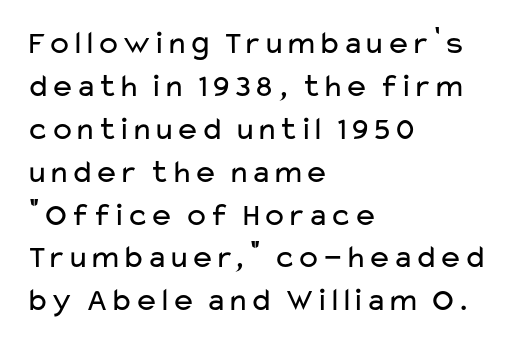
{"serif": "no", "italic": "no", "bold": "no", "weight": "regular", "width": "wide", "stroke_contrast": "low", "x_height": "medium", "monospaced": "no", "underline": "no", "align": "left", "line_spacing": "normal", "line_spacing_ratio": 1.3, "letter_spacing": "normal", "letter_spacing_em": 0.0, "glyph_px": 33}
